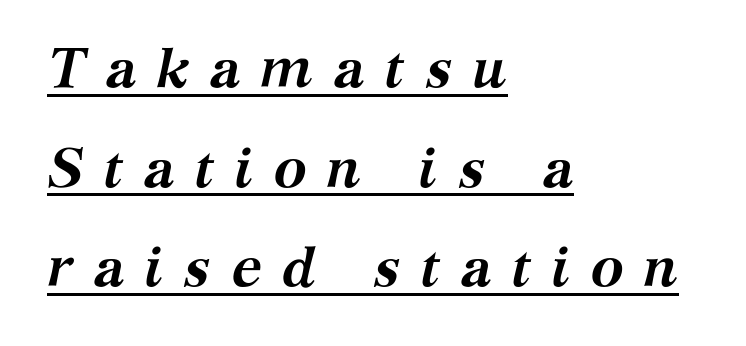
{"serif": "yes", "italic": "yes", "lean": "right", "slant_degrees": 12, "bold": "yes", "weight": "semibold", "width": "normal", "stroke_contrast": "medium", "x_height": "medium", "monospaced": "no", "underline": "yes", "align": "left", "line_spacing_ratio": 1.78, "letter_spacing": "wide", "letter_spacing_em": 0.35, "glyph_px": 56}
